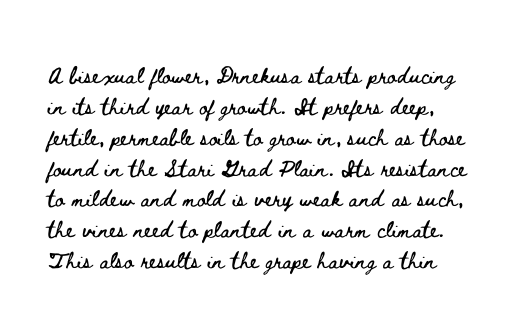
The image shows 21 px text type; set normal line spacing (1.47x), normal letter spacing, not underlined.
